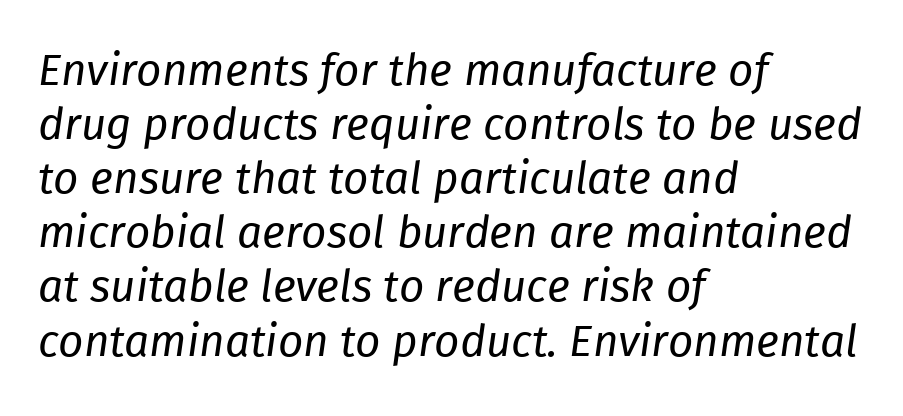
{"italic": "yes", "lean": "right", "slant_degrees": 8, "bold": "no", "weight": "regular", "width": "normal", "stroke_contrast": "low", "x_height": "medium", "monospaced": "no", "underline": "no", "align": "left", "line_spacing_ratio": 1.23, "letter_spacing": "normal", "letter_spacing_em": 0.0, "glyph_px": 44}
